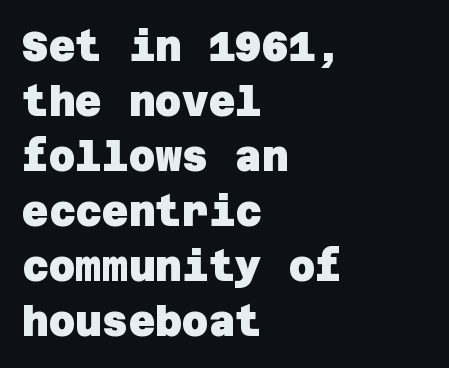
Which margin do the lines hug? The left one — the right edge is uneven. Inter-character spacing is left at the font's built-in metrics. Compared with typical paragraphs, the rows here are spaced about the same. This rendering employs a face without finishing strokes, i.e., a sans-serif. This rendering features lettering with no underline.
